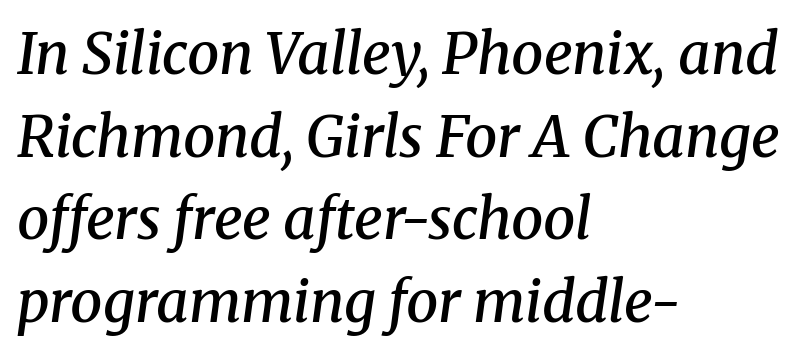
Q: Is the text bold? A: Semi-bold.
Q: Is the text italic (slanted)? A: Yes, it leans right by about 8 degrees.
Q: Is the typeface a serif or a sans-serif typeface? A: Serif.
Q: Is the text underlined? A: No.
Q: How is the paragraph aligned? A: Left-aligned.
Q: Is the spacing between letters normal or unusually wide? A: Normal.
Q: Is the spacing between lines tight, normal or loose? A: Normal.
Q: Width (condensed, normal, or wide)? A: Normal.
Q: Stroke contrast? A: Medium.
Q: x-height? A: Medium.
Q: Monospaced? A: No.
